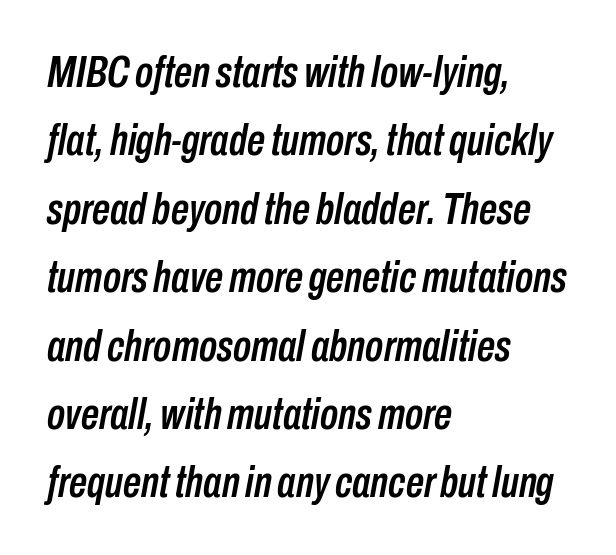
The image shows 45 px condensed type, italic (leaning right); set left-aligned, normal line spacing (1.52x), normal letter spacing, not underlined; low stroke contrast and a medium x-height.
